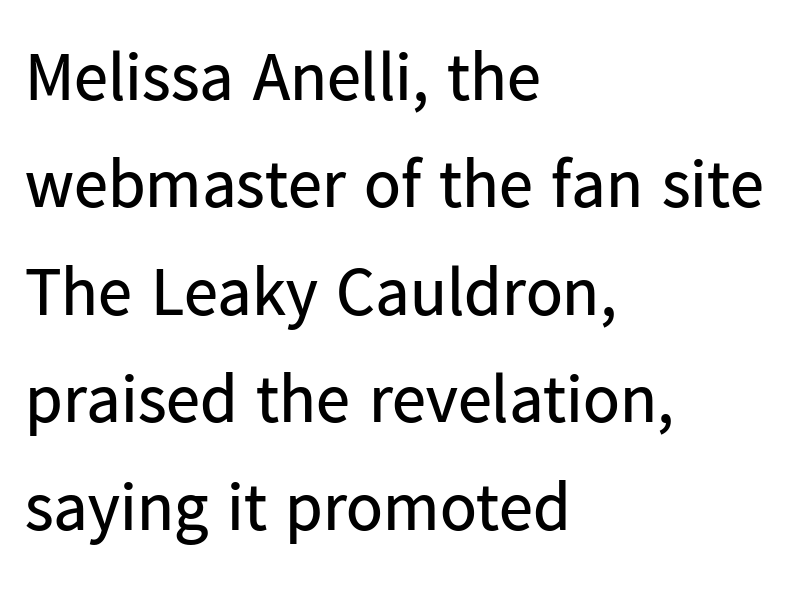
{"serif": "no", "italic": "no", "bold": "no", "weight": "regular", "width": "normal", "stroke_contrast": "low", "x_height": "medium", "monospaced": "no", "underline": "no", "align": "left", "line_spacing": "normal", "line_spacing_ratio": 1.58, "letter_spacing": "normal", "letter_spacing_em": 0.0, "glyph_px": 68}
